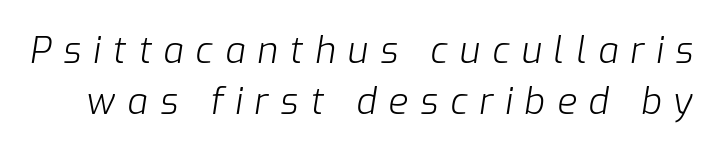
The image shows 36 px light type, italic (leaning right); set normal line spacing (1.43x), unusually wide letter spacing (+0.33 em), not underlined; low stroke contrast and a medium x-height.
